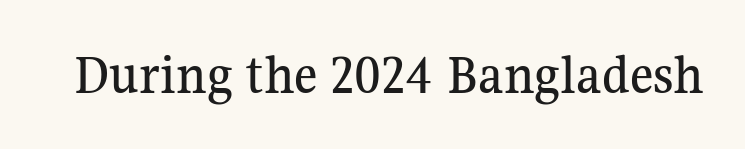
Q: Is the text italic (slanted)? A: No, it is upright.
Q: Is the typeface a serif or a sans-serif typeface? A: Serif.
Q: Is the text underlined? A: No.
Q: Is the spacing between letters normal or unusually wide? A: Normal.
Q: Width (condensed, normal, or wide)? A: Normal.
Q: Stroke contrast? A: Medium.
Q: x-height? A: Medium.
Q: Monospaced? A: No.
